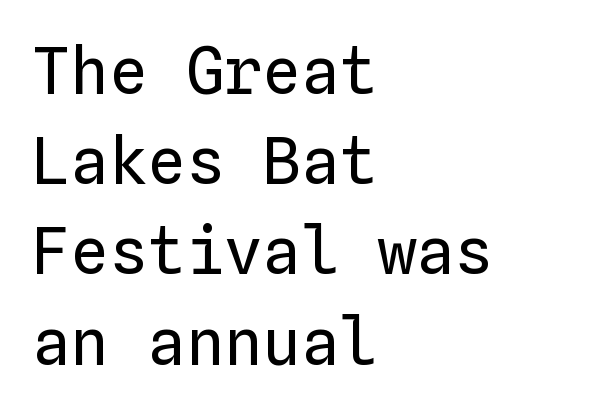
{"italic": "no", "bold": "no", "weight": "regular", "width": "normal", "stroke_contrast": "low", "x_height": "medium", "monospaced": "yes", "underline": "no", "align": "left", "line_spacing": "normal", "line_spacing_ratio": 1.41, "letter_spacing": "normal", "letter_spacing_em": 0.0, "glyph_px": 64}
